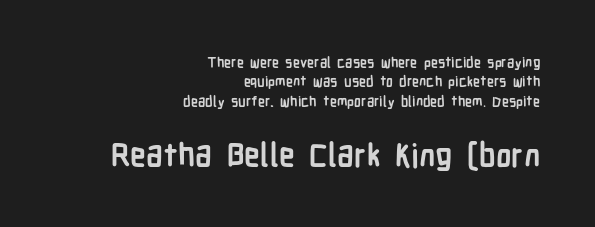
Are there feet on the stems? There aren't — it's a sans. The passage is arranged like a letterhead date or caption credit — flush right. You could not count columns in this text — the font is proportionally spaced. Horizontal bands of white between lines are of average thickness. Does extra space separate the letters? No, they use regular spacing. The composition opens small and finishes big.
